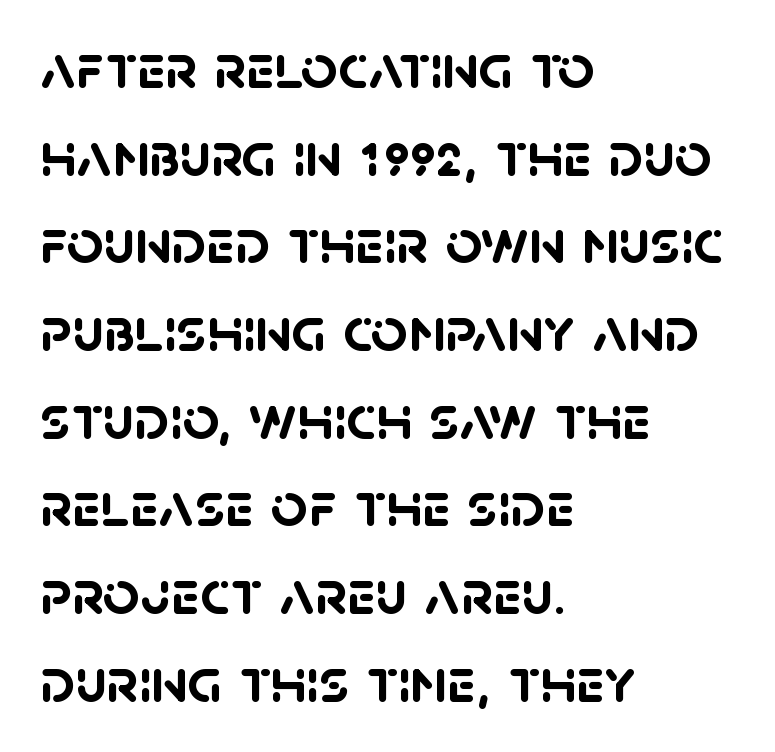
The image shows 64 px semibold sans-serif type; set left-aligned, normal line spacing (1.37x), normal letter spacing, not underlined; low stroke contrast and a large x-height.
